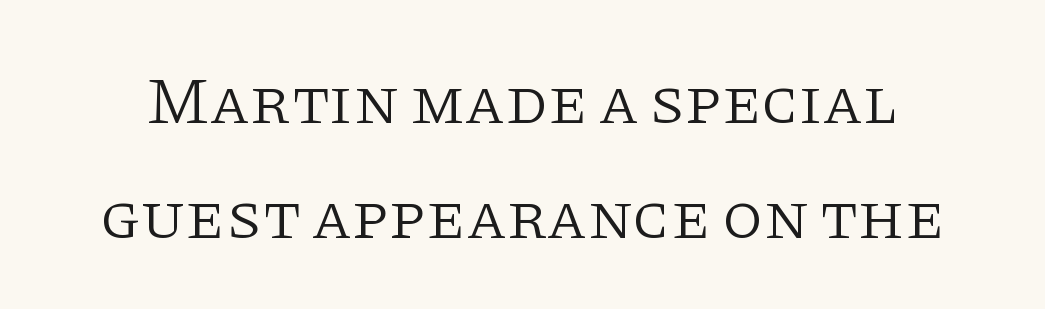
Q: Is the text bold? A: No.
Q: Is the text italic (slanted)? A: No, it is upright.
Q: Is the typeface a serif or a sans-serif typeface? A: Serif.
Q: Is the text underlined? A: No.
Q: Is the spacing between letters normal or unusually wide? A: Normal.
Q: Width (condensed, normal, or wide)? A: Normal.
Q: Stroke contrast? A: Low.
Q: x-height? A: Large.
Q: Monospaced? A: No.
